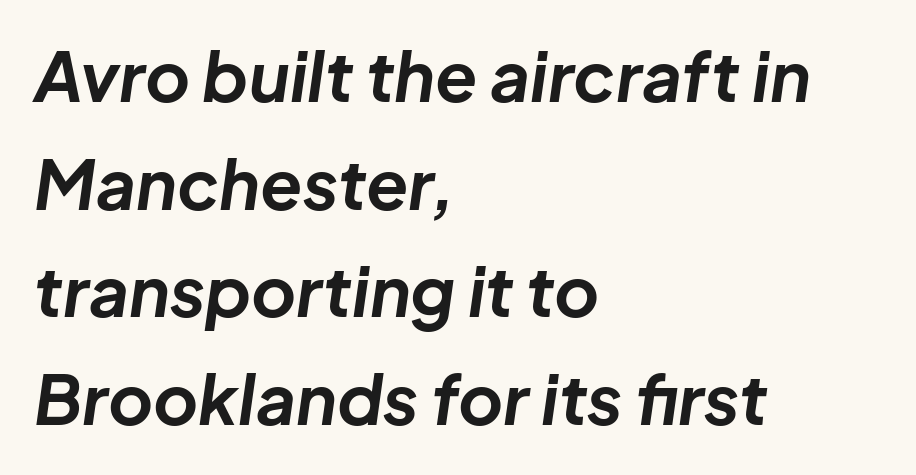
Where is the straight margin? On the left. The space beneath each line is pristine and unruled. Here the designer chose a conventional face with non-uniform glyph widths. Inter-character spacing is left at the font's built-in metrics. Italic? Definitely — the glyphs are oblique. The face used here has the dense, thick strokes of a bold.
